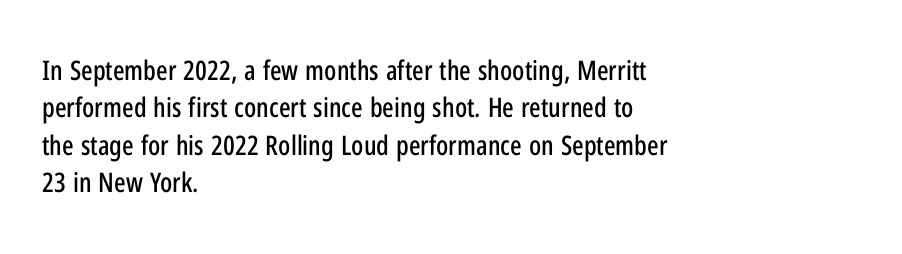
Normally led — the rows are evenly, conventionally spaced. Letter spacing: default. This is the regular roman posture of the typeface. Clear beneath every line of the passage. This rendering uses left alignment, leaving the right contour irregular.
